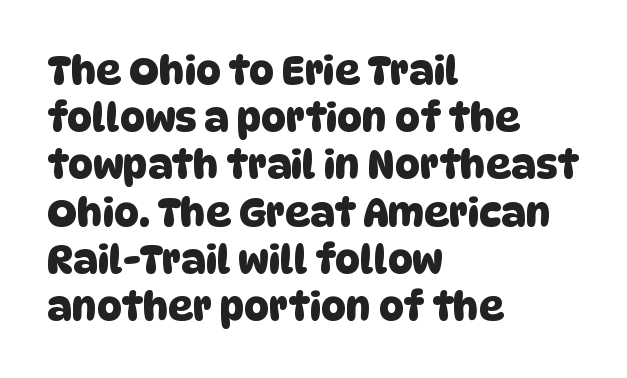
Q: Is the typeface a serif or a sans-serif typeface? A: Sans-serif.
Q: Is the text underlined? A: No.
Q: How is the paragraph aligned? A: Left-aligned.
Q: Is the spacing between letters normal or unusually wide? A: Normal.
Q: Width (condensed, normal, or wide)? A: Normal.
Q: Stroke contrast? A: Low.
Q: x-height? A: Large.
Q: Monospaced? A: No.
